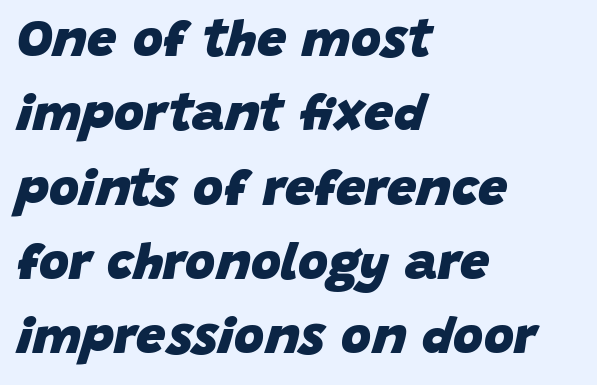
The image shows 52 px heavy type, italic (leaning right); set left-aligned, normal line spacing (1.43x), normal letter spacing, not underlined; low stroke contrast and a large x-height.
